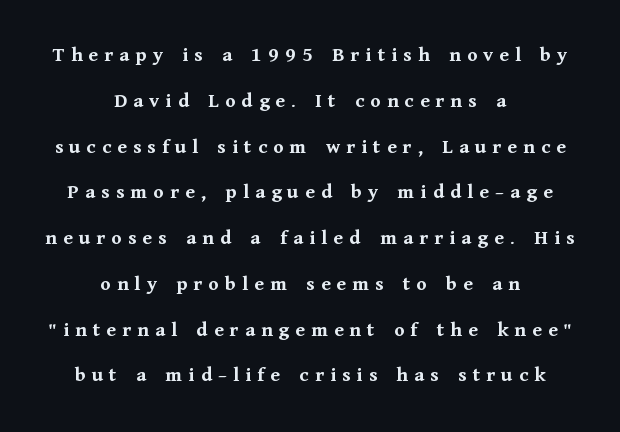
The type sits square on the baseline with zero lean. As a designer I'd log this as weight 700, bold. Type without underlining. Loosely led — the rows are spread out. Where is the straight margin? There isn't one; the lines are centered.
